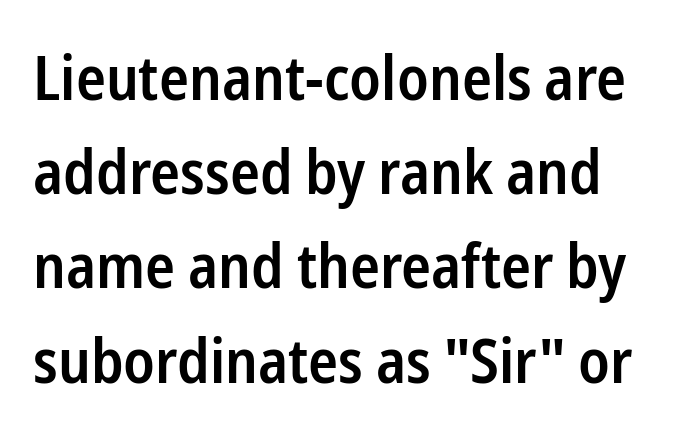
Q: Is the text bold? A: Semi-bold.
Q: Is the text italic (slanted)? A: No, it is upright.
Q: Is the typeface a serif or a sans-serif typeface? A: Sans-serif.
Q: Is the text underlined? A: No.
Q: How is the paragraph aligned? A: Left-aligned.
Q: Is the spacing between letters normal or unusually wide? A: Normal.
Q: Is the spacing between lines tight, normal or loose? A: Normal.
Q: Width (condensed, normal, or wide)? A: Condensed.
Q: Stroke contrast? A: Low.
Q: x-height? A: Medium.
Q: Monospaced? A: No.
